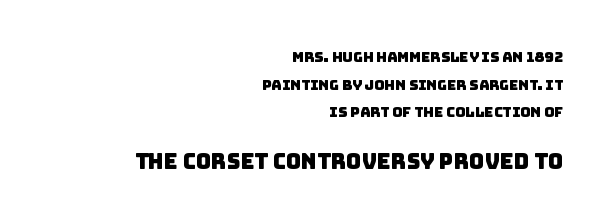
The image shows 21 px text type; set right-aligned, loose line spacing (1.97x), normal letter spacing, not underlined; the second (bottom) block is 1.5x larger.
